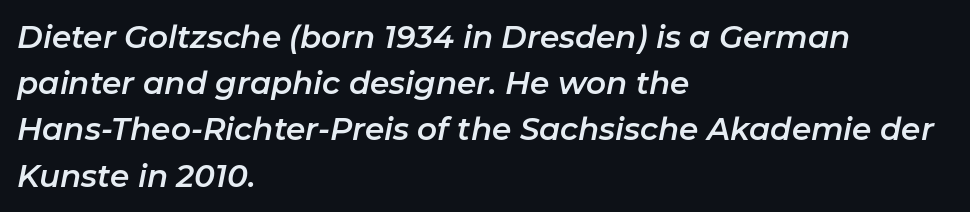
Q: Is the text italic (slanted)? A: Yes, it leans right by about 11 degrees.
Q: Is the text underlined? A: No.
Q: How is the paragraph aligned? A: Left-aligned.
Q: Is the spacing between letters normal or unusually wide? A: Normal.
Q: Is the spacing between lines tight, normal or loose? A: Normal.
Q: Width (condensed, normal, or wide)? A: Normal.
Q: Stroke contrast? A: Low.
Q: x-height? A: Medium.
Q: Monospaced? A: No.
